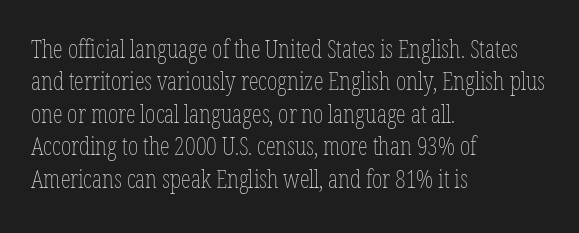
The image shows 25 px text type, upright; set left-aligned, normal line spacing (1.3x), normal letter spacing, not underlined.
